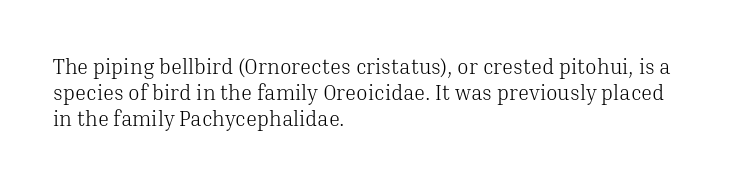
{"italic": "no", "bold": "no", "underline": "no", "align": "left", "line_spacing_ratio": 1.23, "letter_spacing": "normal", "letter_spacing_em": 0.0, "glyph_px": 21}
